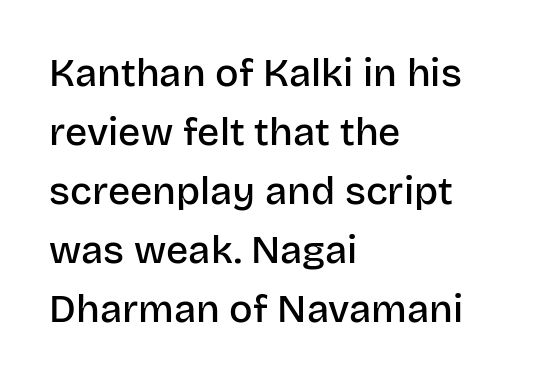
Words appear dense and cohesive because spacing is normal. The typography opts for an upright posture over an oblique one. The rendering uses a moderate line-height, typical for paragraphs. The font family rendered here belongs to the sans-serif group. Decoration check: the copy has no underline.
